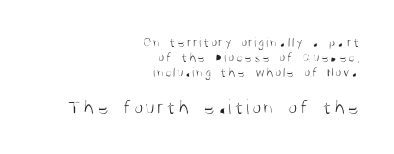
{"italic": "no", "bold": "no", "underline": "no", "align": "right", "line_spacing": "tight", "line_spacing_ratio": 1.07, "larger_block": "second", "size_ratio": 1.5, "glyph_px": 21}
